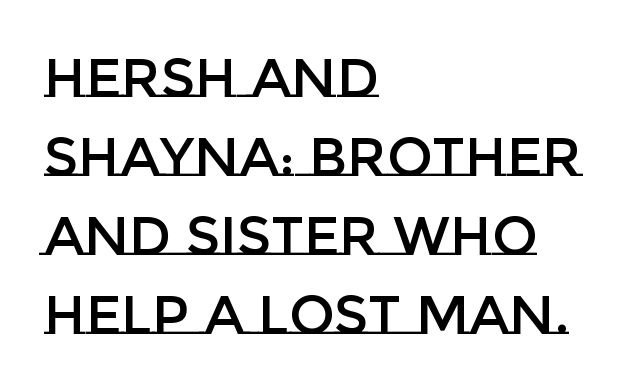
The image shows 54 px text type, upright; set left-aligned, normal line spacing (1.46x), normal letter spacing, not underlined; low stroke contrast and a large x-height.
